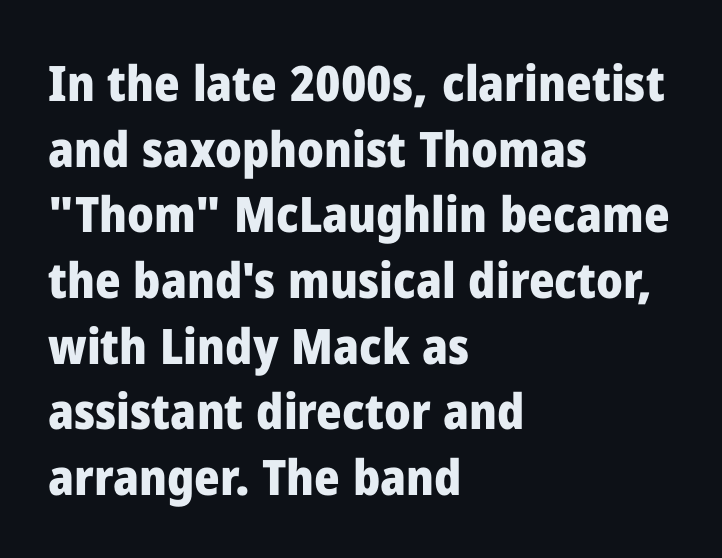
The image shows 49 px heavy sans-serif type, upright; set left-aligned, normal line spacing (1.34x), normal letter spacing, not underlined; low stroke contrast and a medium x-height.
